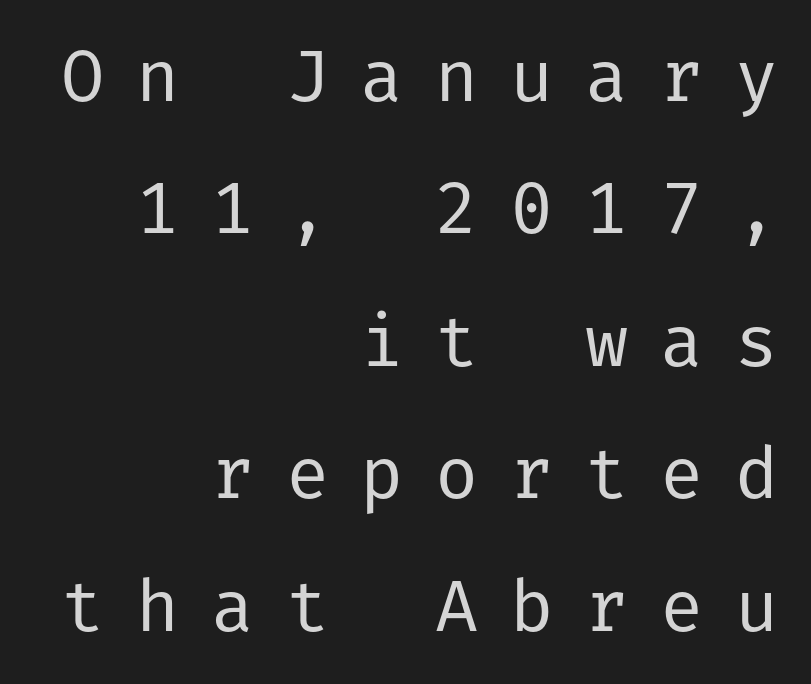
The image shows 72 px regular-weight sans-serif type, upright; set right-aligned, line spacing 1.84x, unusually wide letter spacing (+0.44 em), not underlined; low stroke contrast and a medium x-height.
